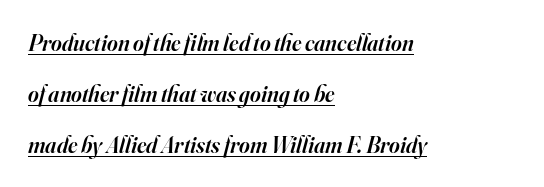
The line-height multiplier appears high, well above default. Somebody hit Ctrl+U on this one — the words are underlined. Compared with ordinary roman type, these characters are visibly tilted. Line beginnings align vertically; line endings do not. This rendering leaves character spacing at its baseline value. Summary of weight: moderately heavy, a semibold.
